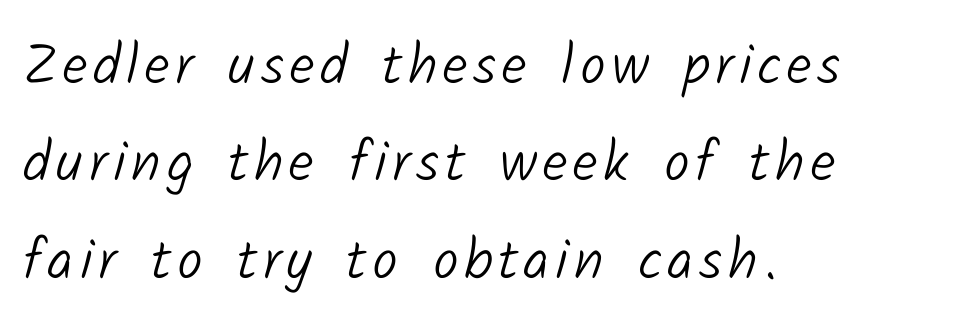
Q: Is the text bold? A: No.
Q: Is the typeface a serif or a sans-serif typeface? A: Sans-serif.
Q: Is the text underlined? A: No.
Q: How is the paragraph aligned? A: Left-aligned.
Q: Width (condensed, normal, or wide)? A: Normal.
Q: Stroke contrast? A: Low.
Q: x-height? A: Medium.
Q: Monospaced? A: No.
